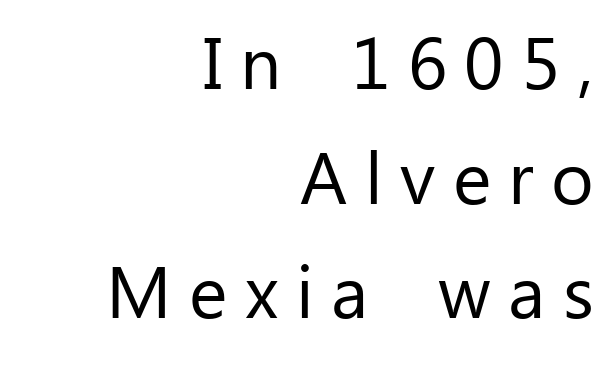
{"serif": "no", "italic": "no", "bold": "no", "weight": "regular", "width": "normal", "stroke_contrast": "low", "x_height": "medium", "monospaced": "no", "underline": "no", "align": "right", "line_spacing": "normal", "line_spacing_ratio": 1.57, "letter_spacing": "wide", "letter_spacing_em": 0.24, "glyph_px": 73}
